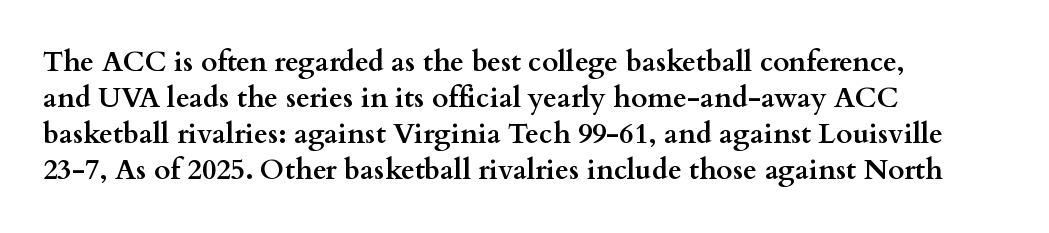
This block has exactly the height ordinary leading produces. A roman cut, with each character standing at attention. The words here are not underlined. In CSS terms this would be text-align: left. This is serif lettering, the kind often seen in printed books.
